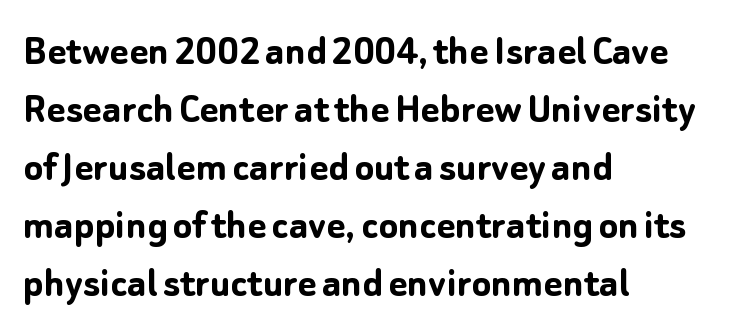
{"serif": "no", "italic": "no", "bold": "yes", "weight": "semibold", "width": "normal", "stroke_contrast": "low", "x_height": "medium", "monospaced": "no", "underline": "no", "align": "left", "line_spacing": "normal", "line_spacing_ratio": 1.29, "letter_spacing": "normal", "letter_spacing_em": 0.0, "glyph_px": 45}
